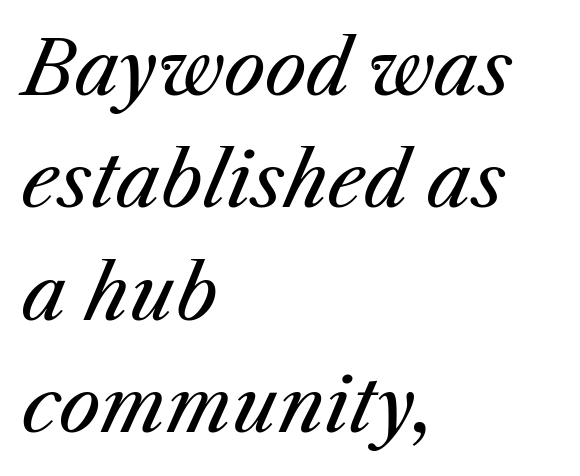
Line starts are locked; line ends wander. Descenders hang freely into open space. When letters slant like this, we call the style italic. The font is comparable to plain body text, perhaps lighter. Interline gaps are of average width in this sample. Look at the tracking — it's just the regular setting, nothing added.
